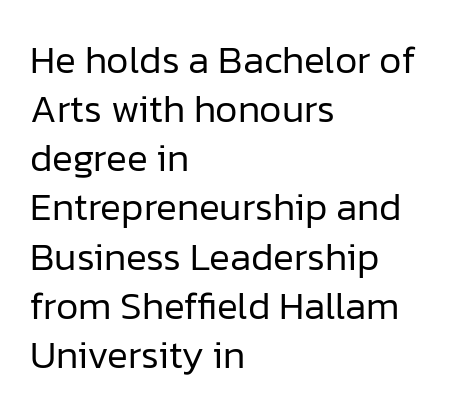
The image shows 39 px regular-weight sans-serif type, upright; set left-aligned, normal line spacing (1.26x), normal letter spacing, not underlined; low stroke contrast and a medium x-height.
